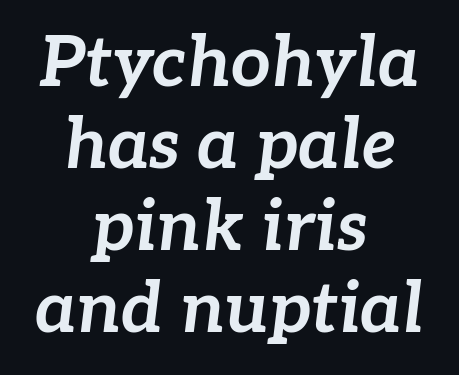
The image shows 70 px bold type, italic (leaning right); set centered, line spacing 1.17x, normal letter spacing, not underlined; low stroke contrast and a medium x-height.
